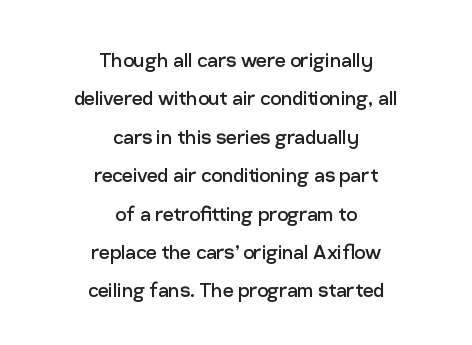
Q: Is the text bold? A: No.
Q: Is the text italic (slanted)? A: No, it is upright.
Q: Is the text underlined? A: No.
Q: How is the paragraph aligned? A: Centered.
Q: Is the spacing between letters normal or unusually wide? A: Normal.
Q: Is the spacing between lines tight, normal or loose? A: Normal.
